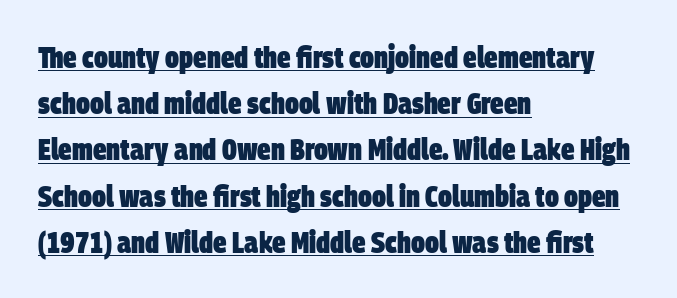
The image shows 30 px heavy, condensed sans-serif type; set left-aligned, normal line spacing (1.54x), normal letter spacing, underlined; low stroke contrast and a large x-height.
